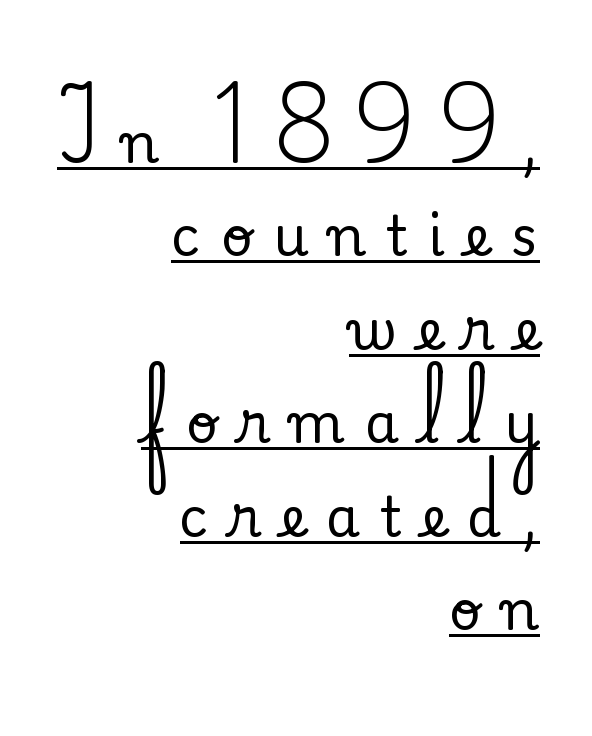
Q: Is the text italic (slanted)? A: No, it is upright.
Q: Is the typeface a serif or a sans-serif typeface? A: Serif.
Q: Is the text underlined? A: Yes.
Q: How is the paragraph aligned? A: Right-aligned.
Q: Is the spacing between letters normal or unusually wide? A: Unusually wide.
Q: Is the spacing between lines tight, normal or loose? A: Normal.
Q: Width (condensed, normal, or wide)? A: Normal.
Q: Stroke contrast? A: Medium.
Q: x-height? A: Small.
Q: Monospaced? A: No.
